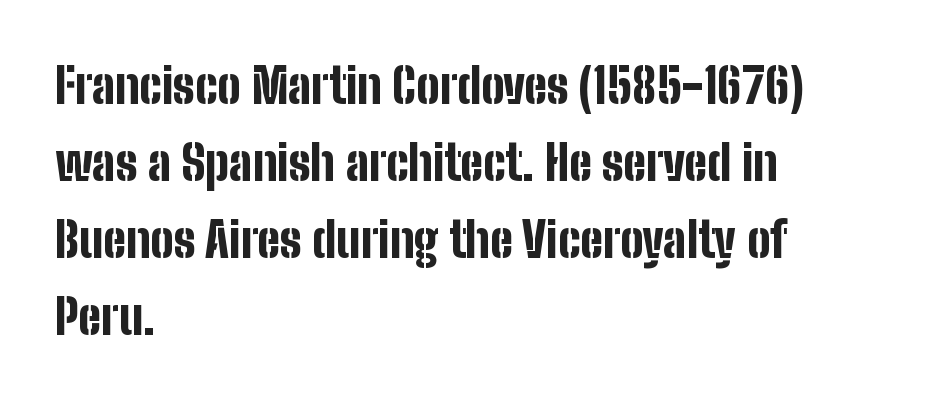
The image shows 49 px bold, condensed sans-serif type, upright; set left-aligned, normal line spacing (1.57x), normal letter spacing, not underlined; low stroke contrast and a medium x-height.
